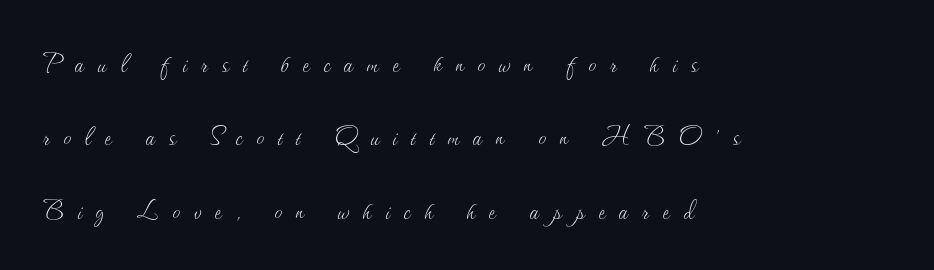
The image shows 31 px thin type; set left-aligned, loose line spacing (2.37x), unusually wide letter spacing (+0.45 em), not underlined; medium stroke contrast and a small x-height.
